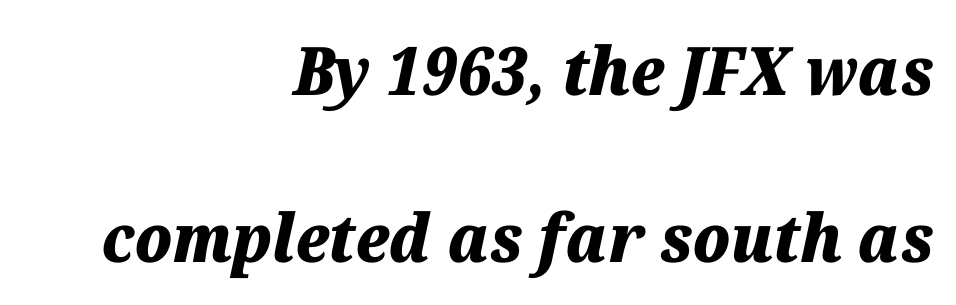
Students, observe: this is what heavily led, spacious text looks like. On the weight axis this lands at bold, roughly 700. This rendering uses right alignment, leaving the left contour irregular. The rendering applies a slant to the glyphs. Underlining? Definitely not there. Character widths vary here, with narrow letters taking less room than wide ones.
